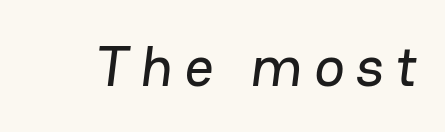
Q: Is the typeface a serif or a sans-serif typeface? A: Sans-serif.
Q: Is the text underlined? A: No.
Q: Is the spacing between letters normal or unusually wide? A: Unusually wide.
Q: Width (condensed, normal, or wide)? A: Normal.
Q: Stroke contrast? A: Low.
Q: x-height? A: Medium.
Q: Monospaced? A: No.
